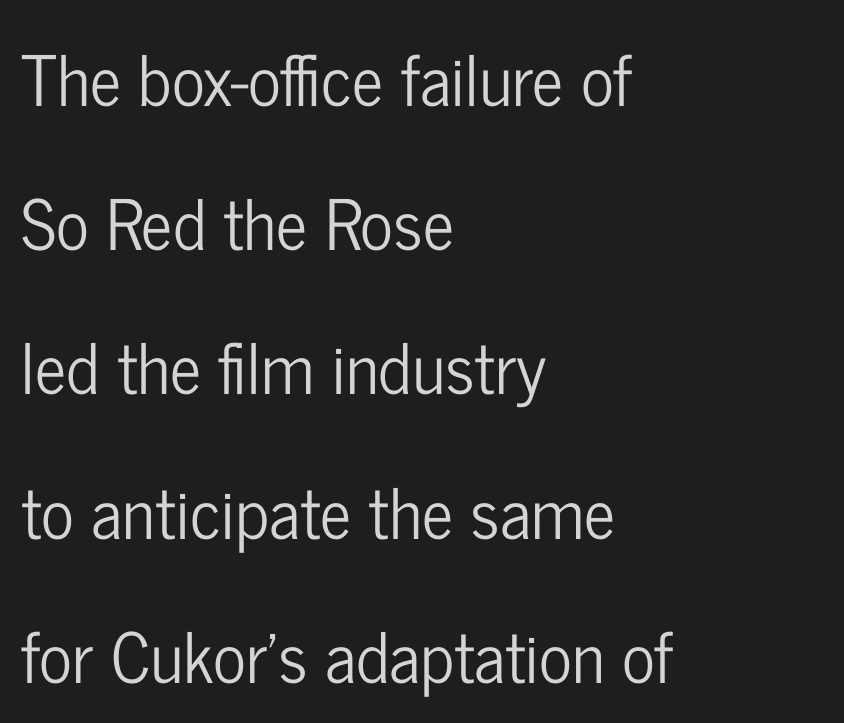
Q: Is the text italic (slanted)? A: No, it is upright.
Q: Is the typeface a serif or a sans-serif typeface? A: Sans-serif.
Q: Is the text underlined? A: No.
Q: How is the paragraph aligned? A: Left-aligned.
Q: Is the spacing between letters normal or unusually wide? A: Normal.
Q: Is the spacing between lines tight, normal or loose? A: Loose.
Q: Width (condensed, normal, or wide)? A: Condensed.
Q: Stroke contrast? A: Low.
Q: x-height? A: Medium.
Q: Monospaced? A: No.
